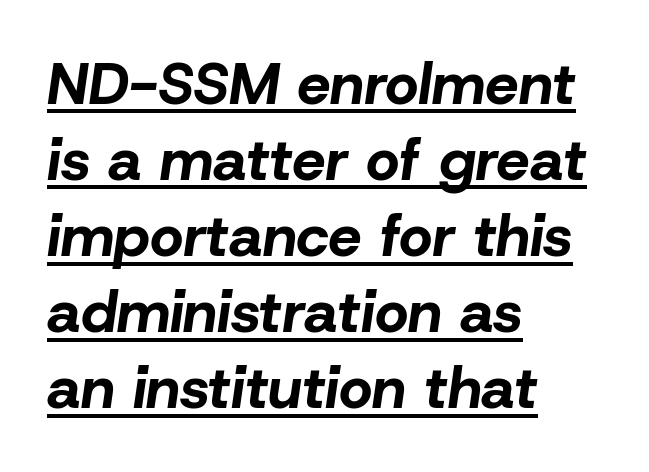
The image shows 59 px bold type, italic (leaning right); set left-aligned, normal line spacing (1.29x), normal letter spacing, underlined; low stroke contrast and a medium x-height.
